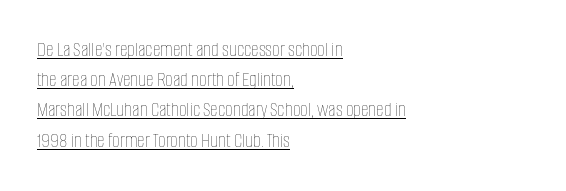
{"italic": "no", "bold": "no", "underline": "yes", "align": "left", "line_spacing": "normal", "line_spacing_ratio": 1.44, "letter_spacing": "normal", "letter_spacing_em": 0.0, "glyph_px": 21}
